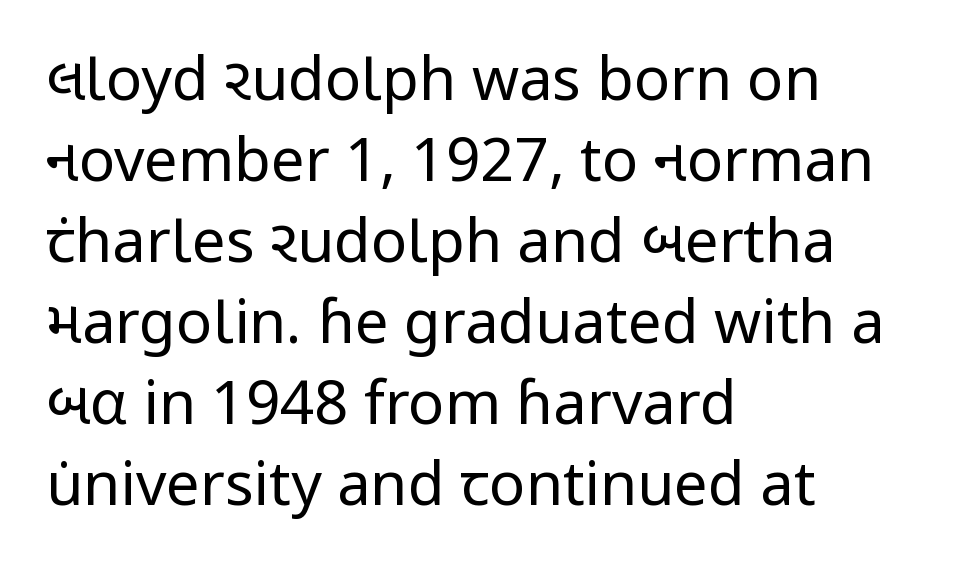
{"serif": "no", "italic": "no", "bold": "no", "weight": "regular", "width": "normal", "stroke_contrast": "low", "x_height": "medium", "monospaced": "no", "underline": "no", "align": "left", "line_spacing": "normal", "line_spacing_ratio": 1.35, "letter_spacing": "normal", "letter_spacing_em": 0.0, "glyph_px": 60}
